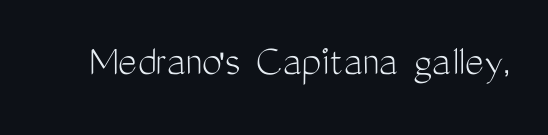
Q: Is the text bold? A: No.
Q: Is the text italic (slanted)? A: No, it is upright.
Q: Is the typeface a serif or a sans-serif typeface? A: Sans-serif.
Q: Is the text underlined? A: No.
Q: Is the spacing between letters normal or unusually wide? A: Normal.
Q: Width (condensed, normal, or wide)? A: Condensed.
Q: Stroke contrast? A: Medium.
Q: x-height? A: Medium.
Q: Monospaced? A: No.
